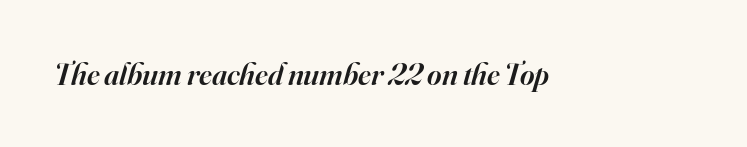
{"serif": "yes", "italic": "yes", "lean": "right", "slant_degrees": 16, "bold": "semi", "weight": "semibold", "width": "normal", "stroke_contrast": "high", "x_height": "small", "monospaced": "no", "underline": "no", "letter_spacing": "normal", "letter_spacing_em": 0.0, "glyph_px": 31}
